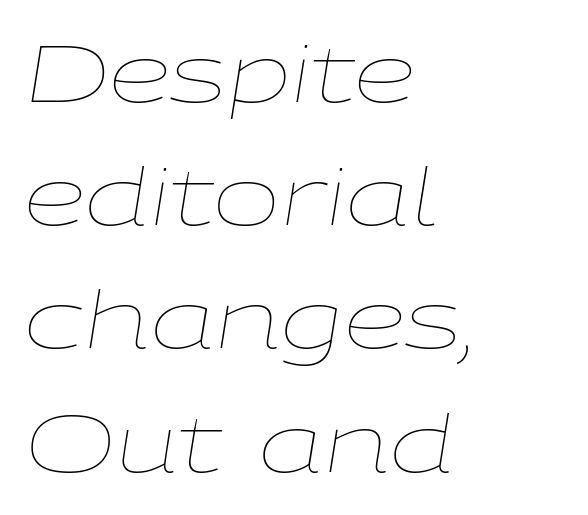
{"italic": "yes", "lean": "right", "slant_degrees": 9, "bold": "no", "weight": "thin", "width": "wide", "stroke_contrast": "low", "x_height": "medium", "monospaced": "no", "underline": "no", "align": "left", "line_spacing": "normal", "line_spacing_ratio": 1.54, "letter_spacing": "normal", "letter_spacing_em": 0.0, "glyph_px": 80}
